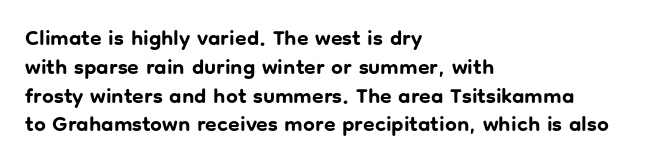
Leftover space on each line is placed entirely after the last word. The baseline area is clear. Tracking value appears to be zero — textbook default spacing. Is the type bold? Yes — the strokes are clearly thick and heavy.
